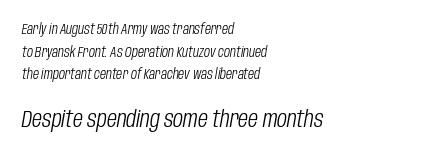
Successive baselines arrive at the customary interval. Look at the tracking — it's just the regular setting, nothing added. All the whitespace from short lines collects on the right. Does the lettering tilt? It does — this is italic. The characters are drawn with everyday or finer stroke widths. Rule under the text: the space is simply empty.
